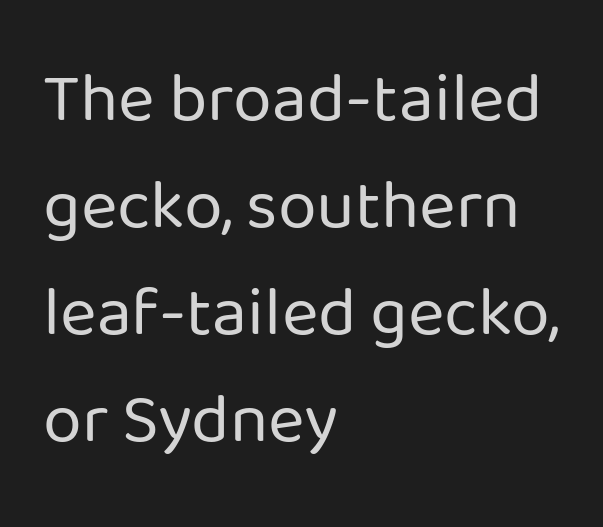
Regarding serifs, this sample does without them. Check under the words: just untouched page. Varying glyph widths throughout — classic text-font behaviour. A roman cut, with each character standing at attention. Nothing unusual about the tracking: characters are spaced as the font intends.
